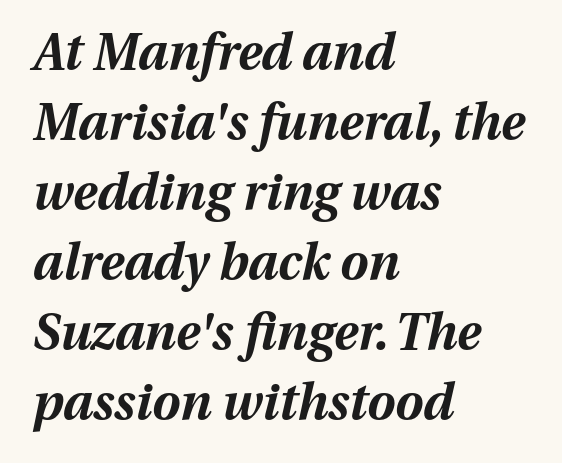
The passage shown stacks its lines at a standard gap. The setting favours the left margin, as ordinary paragraphs usually do. The foot of each line stays bare and open. How are the letters spaced? Ordinarily, with no added tracking. The specimen reads as italic at a glance. Typesetter's note: full bold, strokes at maximum text heaviness.
